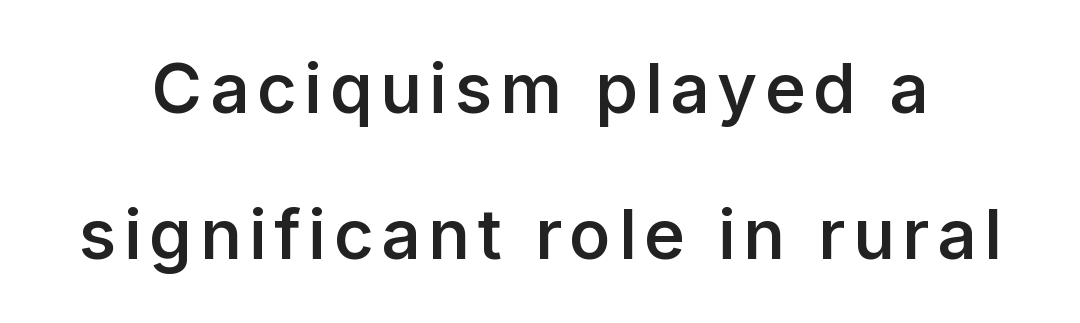
{"serif": "no", "italic": "no", "bold": "semi", "weight": "semibold", "width": "normal", "stroke_contrast": "low", "x_height": "medium", "monospaced": "no", "underline": "no", "line_spacing": "loose", "line_spacing_ratio": 2.12, "glyph_px": 69}
